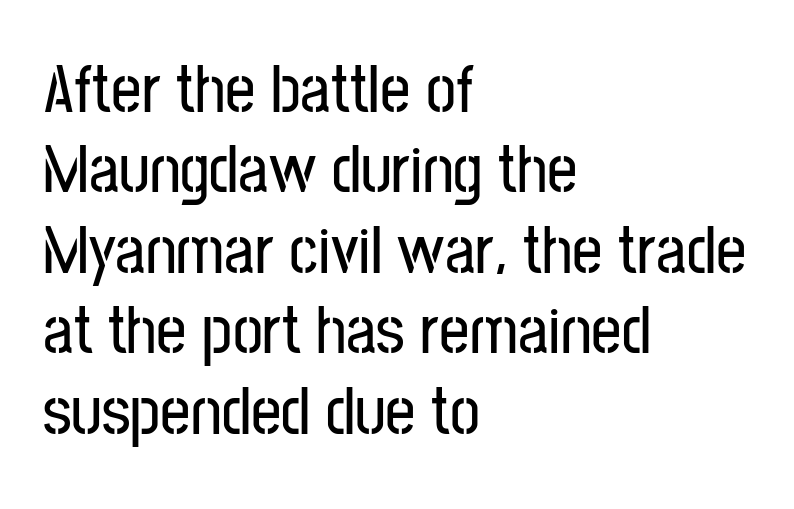
Q: Is the text italic (slanted)? A: No, it is upright.
Q: Is the typeface a serif or a sans-serif typeface? A: Sans-serif.
Q: Is the text underlined? A: No.
Q: How is the paragraph aligned? A: Left-aligned.
Q: Is the spacing between letters normal or unusually wide? A: Normal.
Q: Width (condensed, normal, or wide)? A: Condensed.
Q: Stroke contrast? A: Low.
Q: x-height? A: Medium.
Q: Monospaced? A: No.
